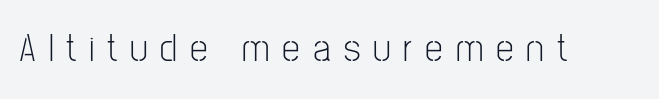
The image shows 40 px light, condensed sans-serif type, upright; set unusually wide letter spacing (+0.32 em), not underlined; low stroke contrast and a medium x-height.
